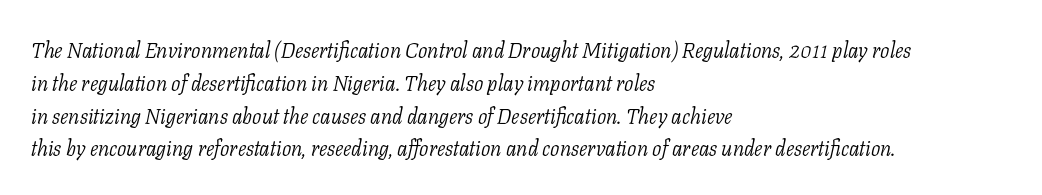
Line starts are locked; line ends wander. The specimen reads as italic at a glance. You could call the tracking neutral — neither tight nor loose. Honestly, there is no underline to notice here at all.
